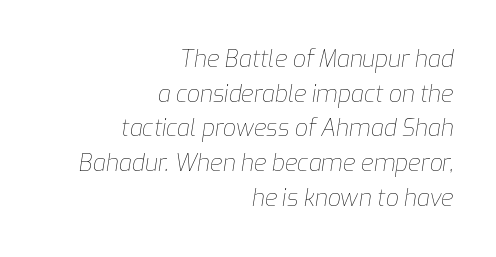
You can tell it's italic because the verticals aren't actually vertical. Summary of vertical rhythm: regular, with standard interline spacing. The specimen omits any rule beneath the text block's lines. The type is set solid horizontally, with unmodified tracking. Weight: not bold — regular or lighter.
